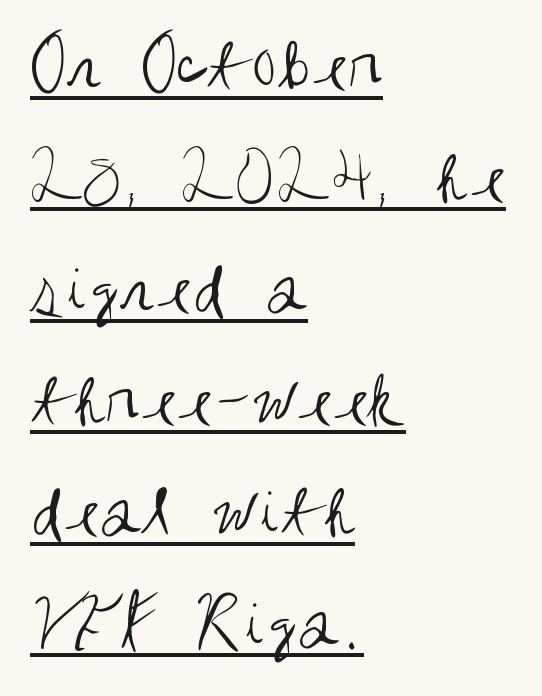
{"serif": "no", "bold": "no", "weight": "regular", "width": "condensed", "stroke_contrast": "medium", "x_height": "large", "monospaced": "no", "underline": "yes", "align": "left", "line_spacing": "normal", "line_spacing_ratio": 1.43, "letter_spacing": "normal", "letter_spacing_em": 0.0, "glyph_px": 78}
